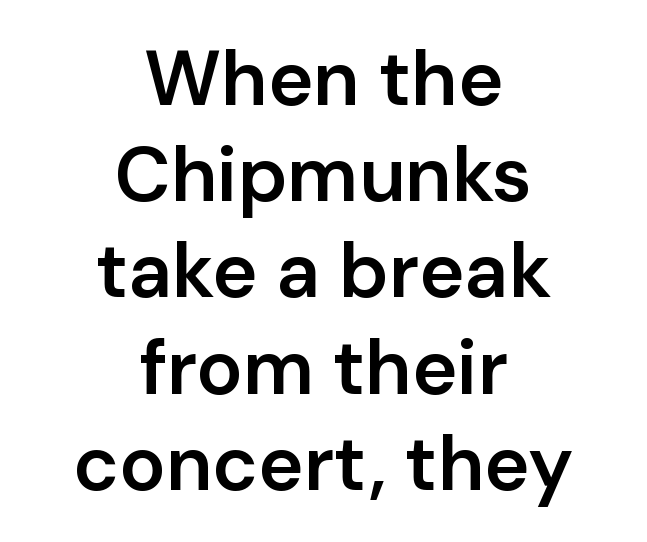
Q: Is the text bold? A: Semi-bold.
Q: Is the text italic (slanted)? A: No, it is upright.
Q: Is the typeface a serif or a sans-serif typeface? A: Sans-serif.
Q: Is the text underlined? A: No.
Q: How is the paragraph aligned? A: Centered.
Q: Is the spacing between letters normal or unusually wide? A: Normal.
Q: Is the spacing between lines tight, normal or loose? A: Normal.
Q: Width (condensed, normal, or wide)? A: Normal.
Q: Stroke contrast? A: Low.
Q: x-height? A: Medium.
Q: Monospaced? A: No.
